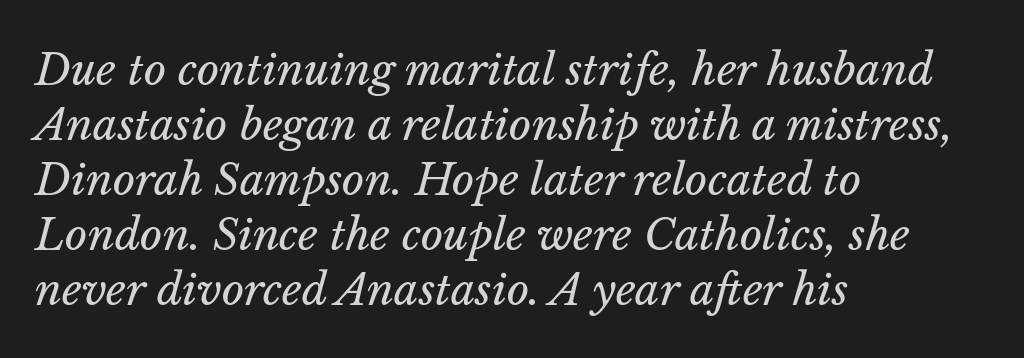
The font is comparable to plain body text, perhaps lighter. Beneath every word, the page is bare. Looking at the ascenders, they clearly lean. Left-aligned paragraph, ragged on the right.
